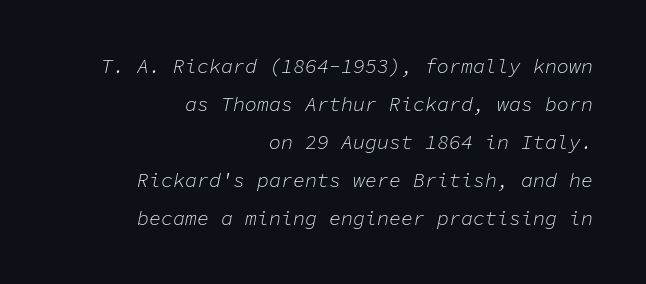
{"italic": "yes", "lean": "right", "slant_degrees": 11, "bold": "no", "underline": "no", "align": "right", "line_spacing": "loose", "line_spacing_ratio": 1.9, "letter_spacing": "normal", "letter_spacing_em": 0.0, "glyph_px": 20}
